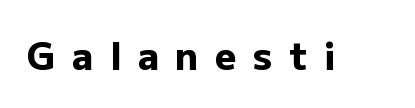
Q: Is the text bold? A: Yes.
Q: Is the text italic (slanted)? A: No, it is upright.
Q: Is the typeface a serif or a sans-serif typeface? A: Sans-serif.
Q: Is the text underlined? A: No.
Q: Is the spacing between letters normal or unusually wide? A: Unusually wide.
Q: Width (condensed, normal, or wide)? A: Normal.
Q: Stroke contrast? A: Low.
Q: x-height? A: Medium.
Q: Monospaced? A: No.
